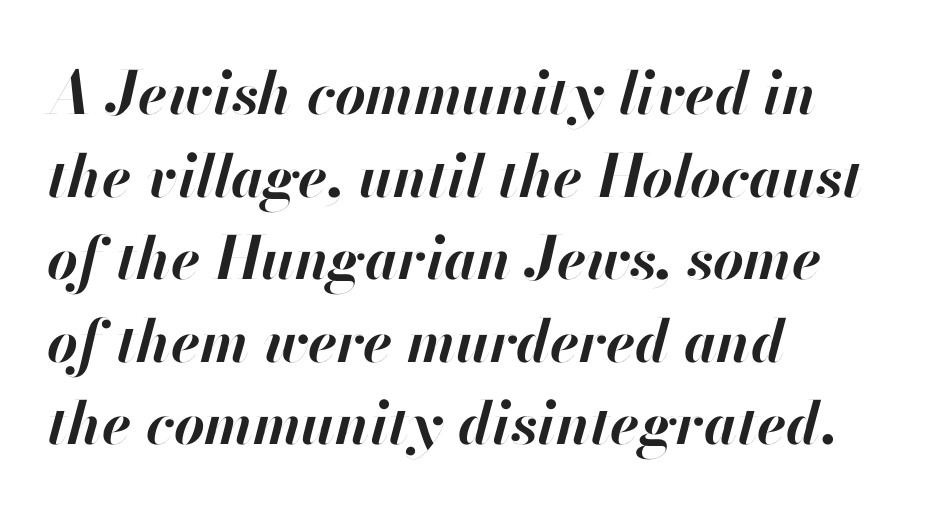
Q: Is the text bold? A: Yes.
Q: Is the text italic (slanted)? A: Yes, it leans right by about 13 degrees.
Q: Is the text underlined? A: No.
Q: How is the paragraph aligned? A: Left-aligned.
Q: Is the spacing between letters normal or unusually wide? A: Normal.
Q: Is the spacing between lines tight, normal or loose? A: Normal.
Q: Width (condensed, normal, or wide)? A: Normal.
Q: Stroke contrast? A: High.
Q: x-height? A: Small.
Q: Monospaced? A: No.
